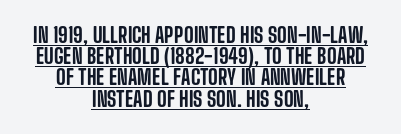
The image shows 21 px text type, upright; set centered, tight line spacing (1.01x), normal letter spacing, underlined.
